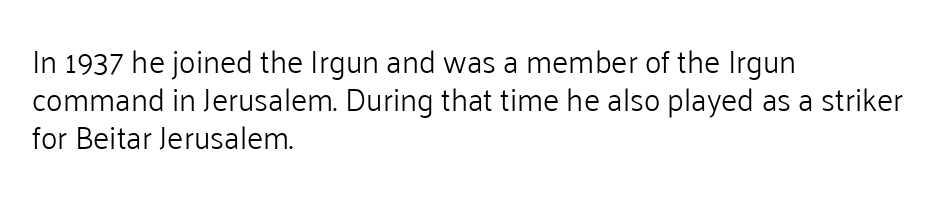
{"serif": "no", "italic": "no", "bold": "no", "weight": "light", "width": "normal", "stroke_contrast": "low", "x_height": "medium", "monospaced": "no", "underline": "no", "align": "left", "line_spacing_ratio": 1.22, "letter_spacing": "normal", "letter_spacing_em": 0.0, "glyph_px": 31}
